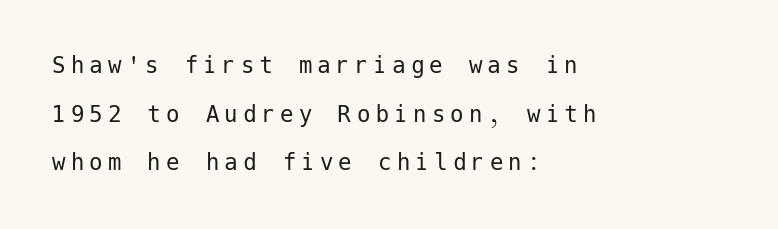
The image shows 27 px text type, upright; set left-aligned, line spacing 1.8x, not underlined.
